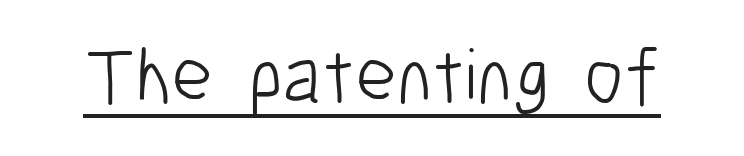
This sample has the flowing, uneven cadence of proportional lettering. This rendering features underlined lettering. Quick note: not italic, upright. The strokes carry an ordinary text weight at most.
